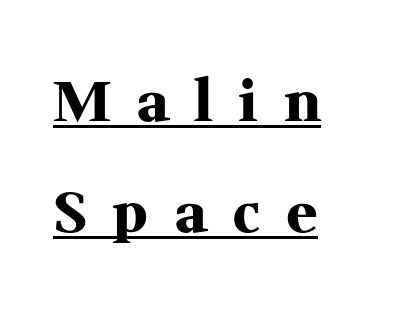
The rendering uses natural spacing where letterforms have individual widths. In terms of leading, this rendering errs on the spacious side. If you drew a ruler down the left edge, every line would touch it. You can see a thin bar hugging the bottom of the glyphs.
